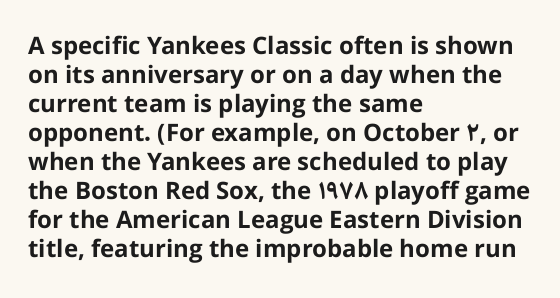
Bold? Absolutely — the strokes are thick and heavy. These lines are set flush left with a ragged right edge. Each row of text sits above clean, open space. There is no visible air inserted between adjacent glyphs. The type sits square on the baseline with zero lean.
